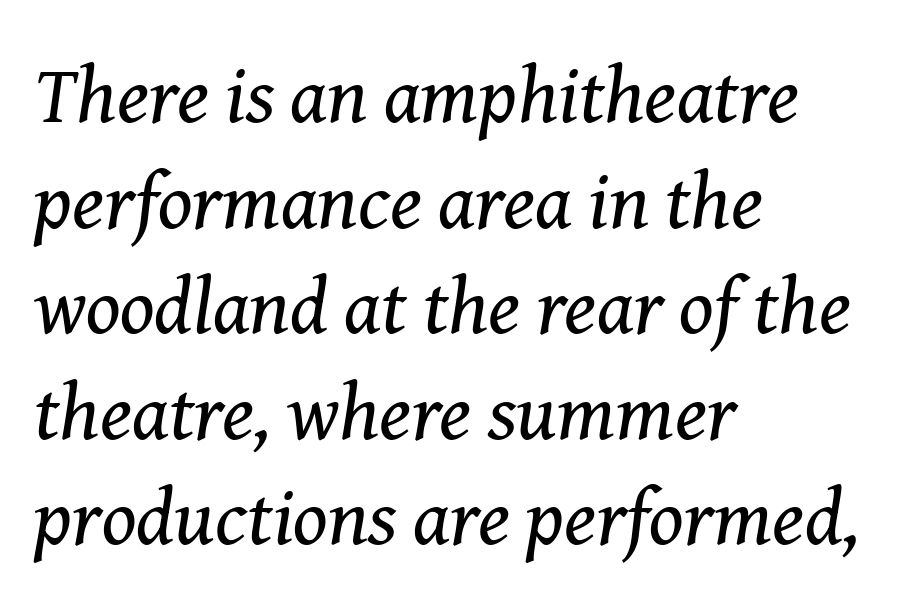
The image shows 80 px regular-weight serif type, italic (leaning right); set left-aligned, normal line spacing (1.32x), normal letter spacing, not underlined; medium stroke contrast and a medium x-height.
